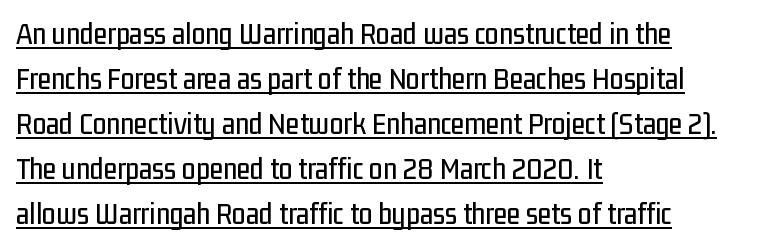
{"serif": "no", "italic": "no", "width": "condensed", "stroke_contrast": "low", "x_height": "medium", "monospaced": "no", "underline": "yes", "align": "left", "line_spacing": "normal", "line_spacing_ratio": 1.45, "letter_spacing": "normal", "letter_spacing_em": 0.0, "glyph_px": 31}
